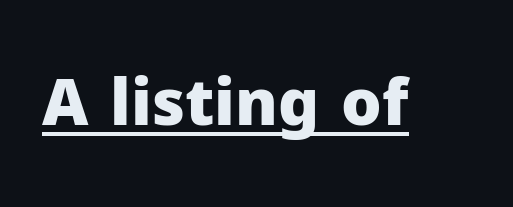
The image shows 64 px heavy sans-serif type, upright; set normal letter spacing, underlined; low stroke contrast and a medium x-height.
